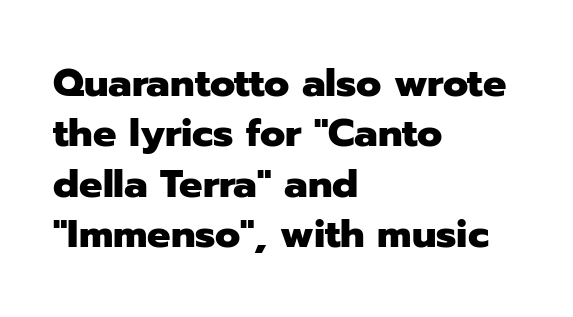
{"serif": "no", "italic": "no", "bold": "yes", "weight": "heavy", "width": "normal", "stroke_contrast": "low", "x_height": "medium", "monospaced": "no", "underline": "no", "align": "left", "line_spacing": "normal", "line_spacing_ratio": 1.29, "letter_spacing": "normal", "letter_spacing_em": 0.0, "glyph_px": 39}
